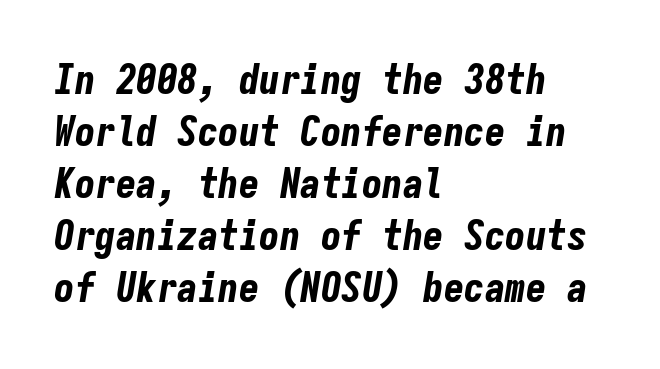
Q: Is the text bold? A: Yes.
Q: Is the text italic (slanted)? A: Yes, it leans right by about 9 degrees.
Q: Is the text underlined? A: No.
Q: How is the paragraph aligned? A: Left-aligned.
Q: Is the spacing between letters normal or unusually wide? A: Normal.
Q: Is the spacing between lines tight, normal or loose? A: Normal.
Q: Width (condensed, normal, or wide)? A: Condensed.
Q: Stroke contrast? A: Low.
Q: x-height? A: Medium.
Q: Monospaced? A: Yes.
